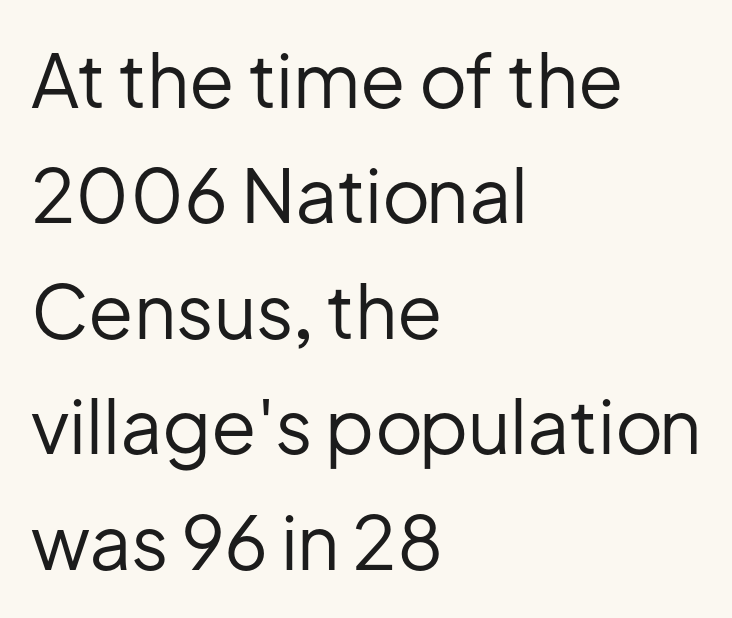
The image shows 74 px regular-weight sans-serif type, upright; set left-aligned, normal line spacing (1.56x), normal letter spacing, not underlined; low stroke contrast and a medium x-height.
